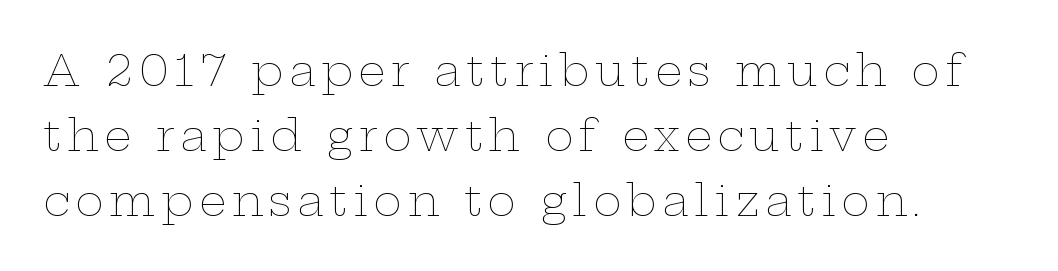
{"italic": "no", "bold": "no", "weight": "thin", "width": "wide", "stroke_contrast": "low", "x_height": "medium", "monospaced": "no", "underline": "no", "align": "left", "line_spacing": "normal", "line_spacing_ratio": 1.51, "glyph_px": 43}
